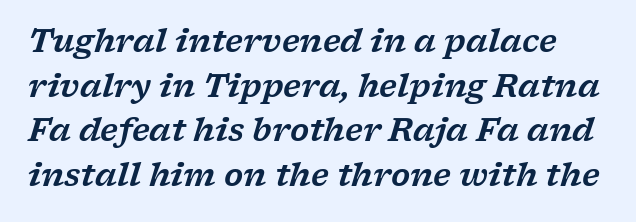
{"serif": "yes", "italic": "yes", "lean": "right", "slant_degrees": 17, "width": "wide", "stroke_contrast": "low", "x_height": "medium", "monospaced": "no", "underline": "no", "line_spacing": "normal", "line_spacing_ratio": 1.44, "letter_spacing": "normal", "letter_spacing_em": 0.0, "glyph_px": 31}
